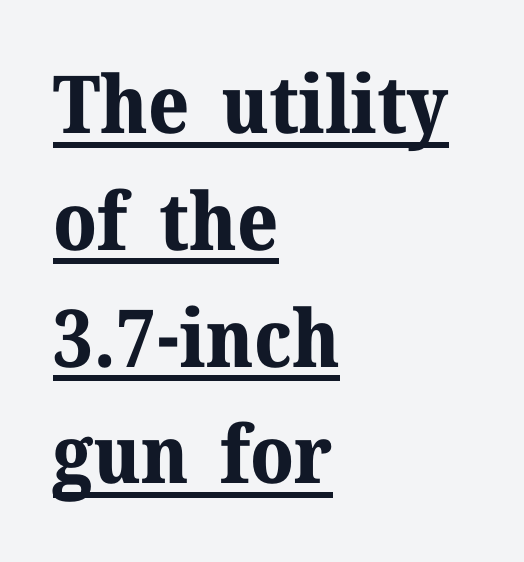
How would I describe the line gaps? Plain and ordinary. Honestly, the letter spacing is just normal — you wouldn't notice it. Designer's note — italics off, roman on. The letters advance in unequal steps, a hallmark of proportional type. Does the copy run flush right? No — it runs flush left.
